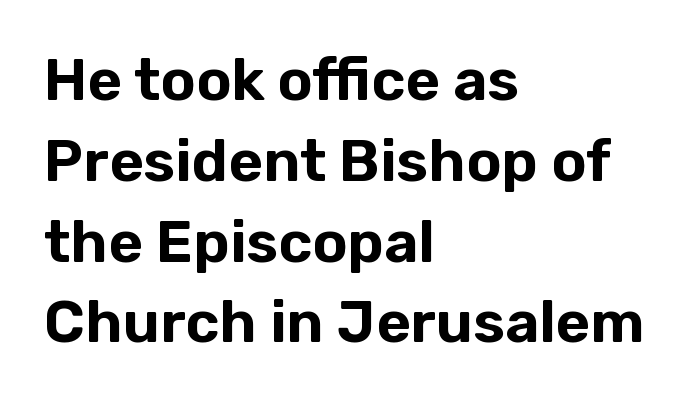
Summary of vertical rhythm: regular, with standard interline spacing. The designer went with a sans here, leaving each stem footless. These lines are set flush left with a ragged right edge. Does extra space separate the letters? No, they use regular spacing. Is there any slant? The stems are plumb. Descenders hang freely into open space.
